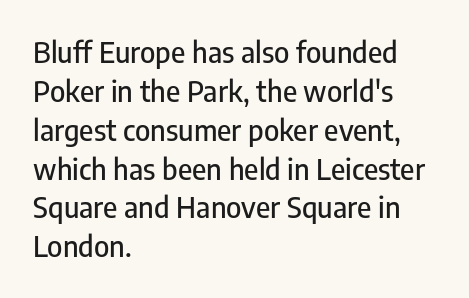
Note: no serifs on the glyphs. Has an underline been added? It has not. A typesetter would call this zero additional tracking. These lines are rendered in a variable-pitch font. The block of text has a typical density, with ordinary space between rows.
